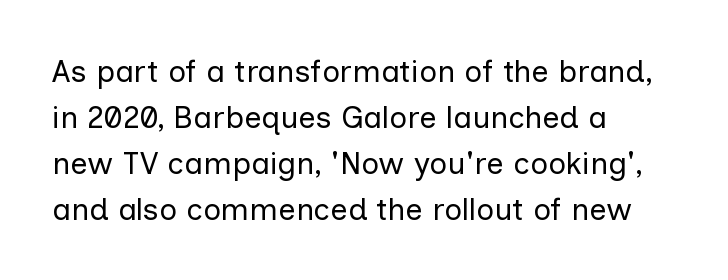
Q: Is the text bold? A: No.
Q: Is the text italic (slanted)? A: No, it is upright.
Q: Is the typeface a serif or a sans-serif typeface? A: Sans-serif.
Q: Is the text underlined? A: No.
Q: How is the paragraph aligned? A: Left-aligned.
Q: Is the spacing between letters normal or unusually wide? A: Normal.
Q: Is the spacing between lines tight, normal or loose? A: Normal.
Q: Width (condensed, normal, or wide)? A: Normal.
Q: Stroke contrast? A: Low.
Q: x-height? A: Medium.
Q: Monospaced? A: No.
